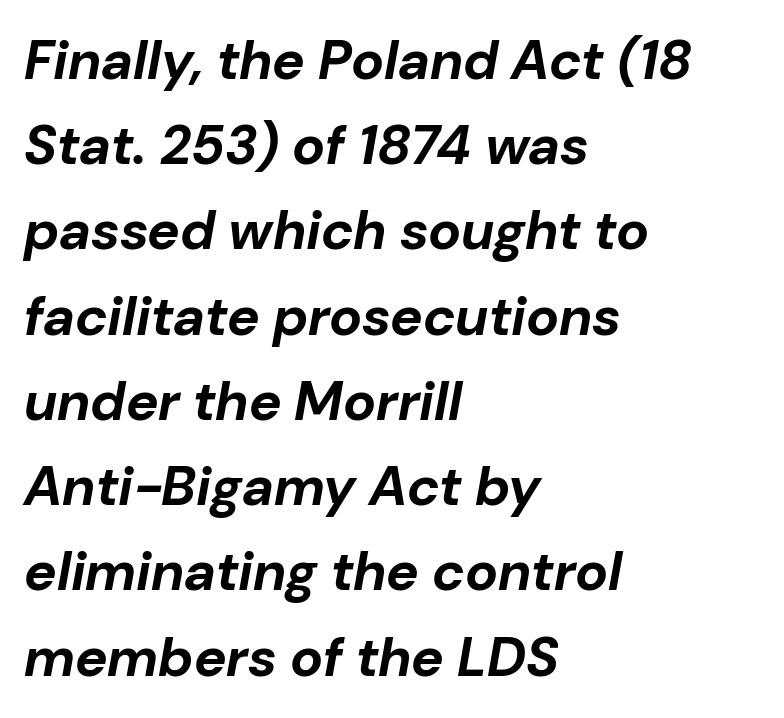
The image shows 55 px bold type, italic (leaning right); set left-aligned, normal line spacing (1.55x), normal letter spacing, not underlined; low stroke contrast and a medium x-height.
